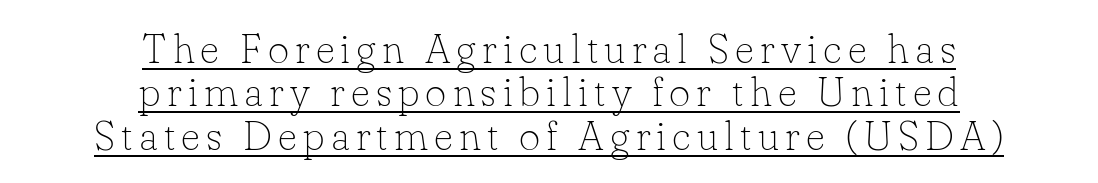
This rendering features underlined lettering. Line starts and ends both wander, symmetrically. Regarding leading, the lines here are crowded together. Proportional: the letters do not fall into vertical columns. Weight: in the light-to-regular range. Upright lettering throughout.
